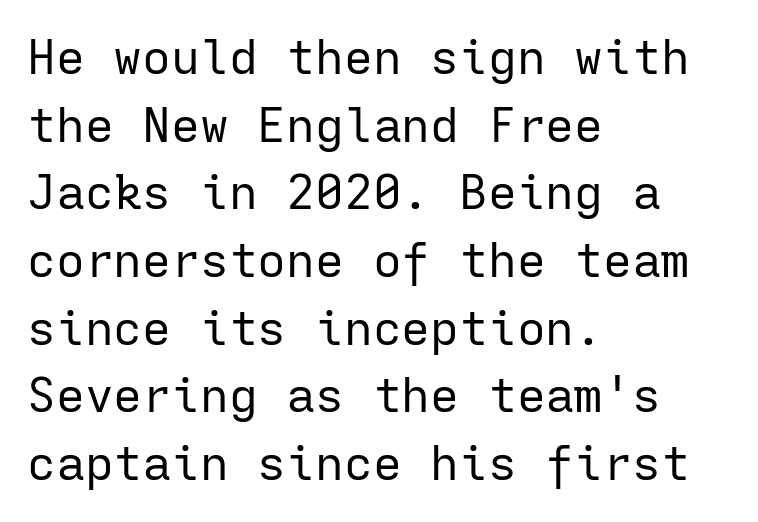
Q: Is the text bold? A: No.
Q: Is the text italic (slanted)? A: No, it is upright.
Q: Is the typeface a serif or a sans-serif typeface? A: Sans-serif.
Q: Is the text underlined? A: No.
Q: How is the paragraph aligned? A: Left-aligned.
Q: Is the spacing between letters normal or unusually wide? A: Normal.
Q: Is the spacing between lines tight, normal or loose? A: Normal.
Q: Width (condensed, normal, or wide)? A: Normal.
Q: Stroke contrast? A: Low.
Q: x-height? A: Medium.
Q: Monospaced? A: Yes.
